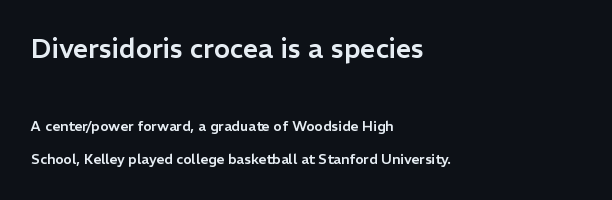
Q: Is the text italic (slanted)? A: No, it is upright.
Q: Is the text underlined? A: No.
Q: How is the paragraph aligned? A: Left-aligned.
Q: Is the spacing between letters normal or unusually wide? A: Normal.
Q: Is the spacing between lines tight, normal or loose? A: Loose.
Q: Which block of text is set in a larger size, the first (top) or the second (bottom)? A: The first (top) one.
